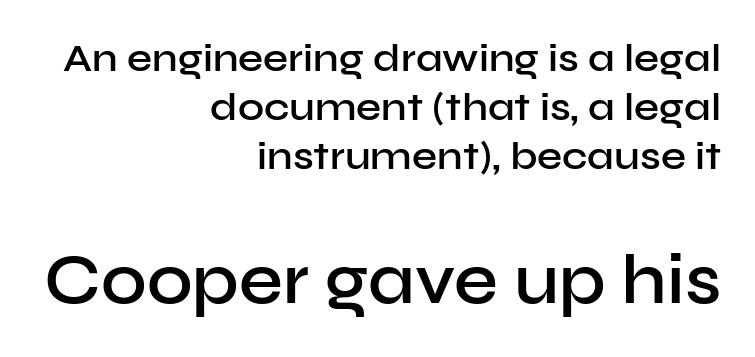
The image shows 70 px semibold sans-serif type, upright; set right-aligned, line spacing 1.23x, normal letter spacing, not underlined; the second (bottom) block is 1.75x larger; low stroke contrast and a medium x-height.
